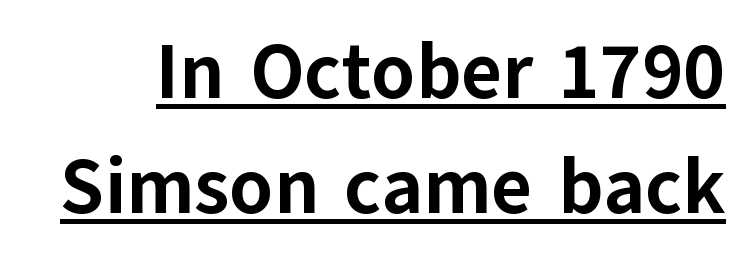
The image shows 78 px bold sans-serif type, upright; set normal line spacing (1.48x), normal letter spacing, underlined; low stroke contrast and a medium x-height.
